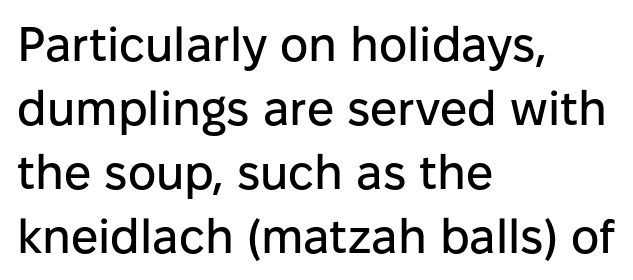
Rows of type keep a routine distance in the vertical direction. Tracking here is standard; glyphs follow each other at the usual distance. The specimen omits any rule beneath the text block's lines. These lines are rendered in a variable-pitch font.
